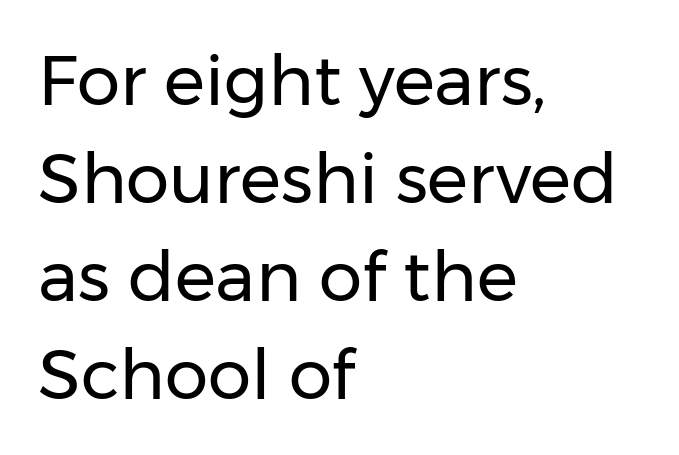
{"serif": "no", "italic": "no", "bold": "no", "weight": "regular", "width": "normal", "stroke_contrast": "low", "x_height": "medium", "monospaced": "no", "underline": "no", "align": "left", "line_spacing": "normal", "line_spacing_ratio": 1.42, "letter_spacing": "normal", "letter_spacing_em": 0.0, "glyph_px": 69}
